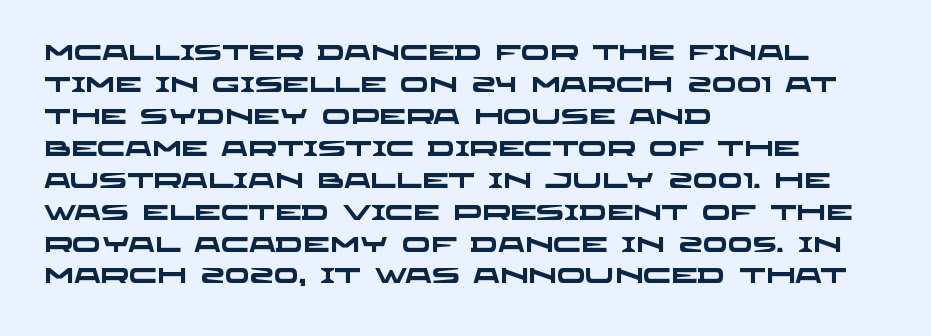
Q: Is the text bold? A: Yes.
Q: Is the text underlined? A: No.
Q: How is the paragraph aligned? A: Left-aligned.
Q: Is the spacing between letters normal or unusually wide? A: Normal.
Q: Is the spacing between lines tight, normal or loose? A: Normal.
